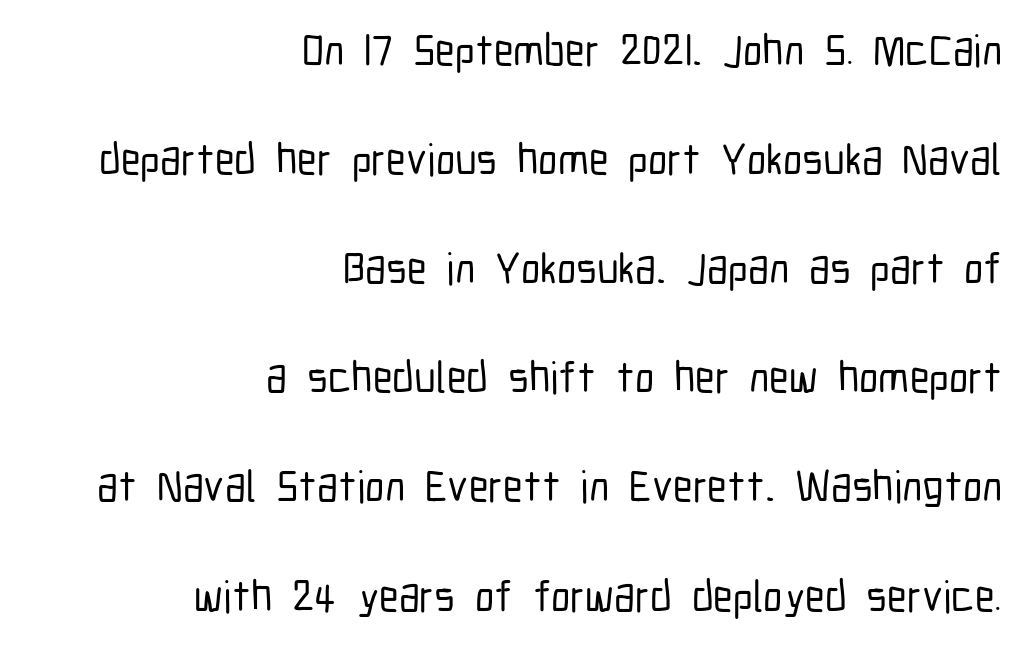
The image shows 44 px condensed sans-serif type, upright; set right-aligned, loose line spacing (2.48x), normal letter spacing, not underlined; low stroke contrast and a medium x-height.
